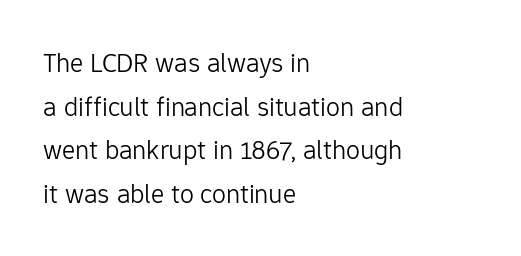
The image shows 28 px light sans-serif type, upright; set left-aligned, normal line spacing (1.56x), normal letter spacing, not underlined; low stroke contrast and a medium x-height.
